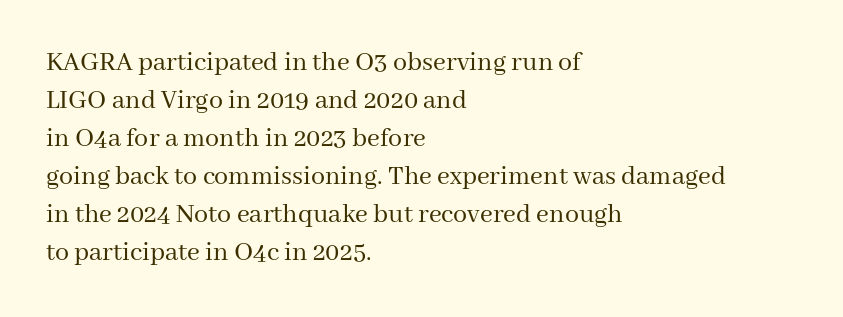
The image shows 28 px regular-weight serif type, upright; set left-aligned, normal line spacing (1.36x), normal letter spacing, not underlined; medium stroke contrast and a medium x-height.
